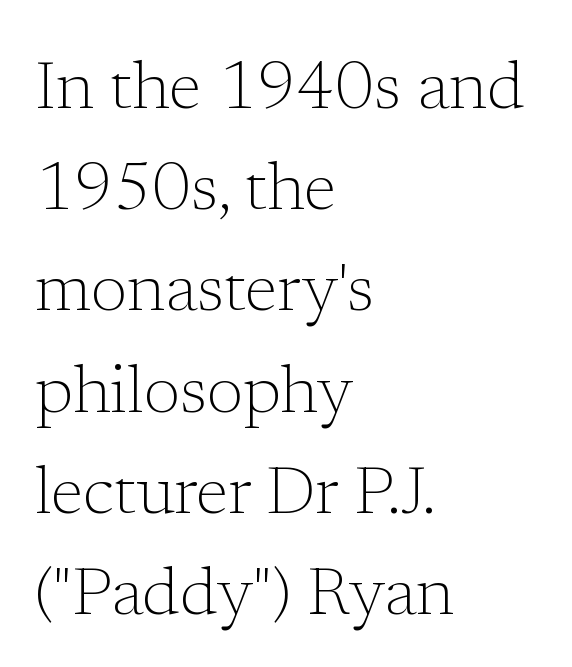
The image shows 67 px light serif type, upright; set left-aligned, normal line spacing (1.51x), normal letter spacing, not underlined; low stroke contrast and a medium x-height.
